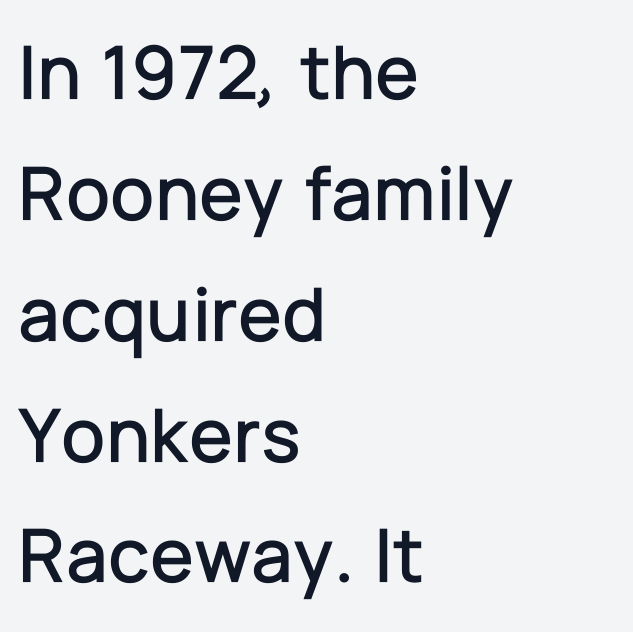
The image shows 79 px sans-serif type, upright; set left-aligned, normal line spacing (1.53x), normal letter spacing, not underlined; low stroke contrast and a medium x-height.
